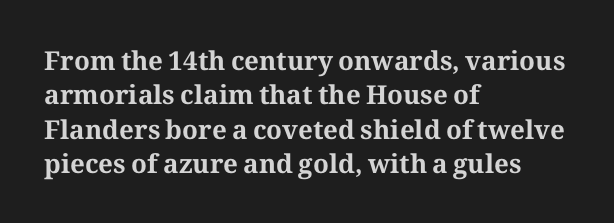
{"italic": "no", "bold": "yes", "underline": "no", "align": "left", "line_spacing": "normal", "line_spacing_ratio": 1.32, "letter_spacing": "normal", "letter_spacing_em": 0.0, "glyph_px": 26}
